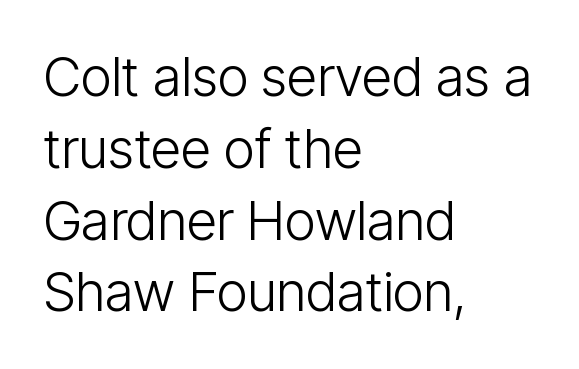
The image shows 54 px light, condensed sans-serif type, upright; set left-aligned, normal line spacing (1.33x), normal letter spacing, not underlined; low stroke contrast and a medium x-height.
